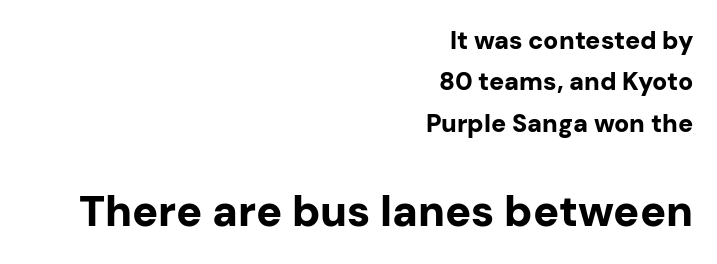
{"serif": "no", "italic": "no", "bold": "yes", "weight": "bold", "width": "normal", "stroke_contrast": "low", "x_height": "medium", "monospaced": "no", "underline": "no", "align": "right", "line_spacing": "normal", "line_spacing_ratio": 1.66, "letter_spacing": "normal", "letter_spacing_em": 0.0, "larger_block": "second", "size_ratio": 1.72, "glyph_px": 43}
